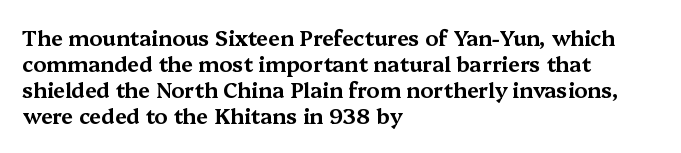
{"italic": "no", "underline": "no", "align": "left", "line_spacing_ratio": 1.24, "letter_spacing": "normal", "letter_spacing_em": 0.0, "glyph_px": 21}
